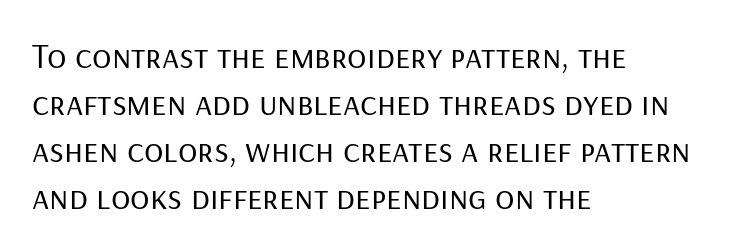
The image shows 36 px regular-weight sans-serif type, upright; set left-aligned, normal line spacing (1.31x), normal letter spacing, not underlined; low stroke contrast and a medium x-height.
